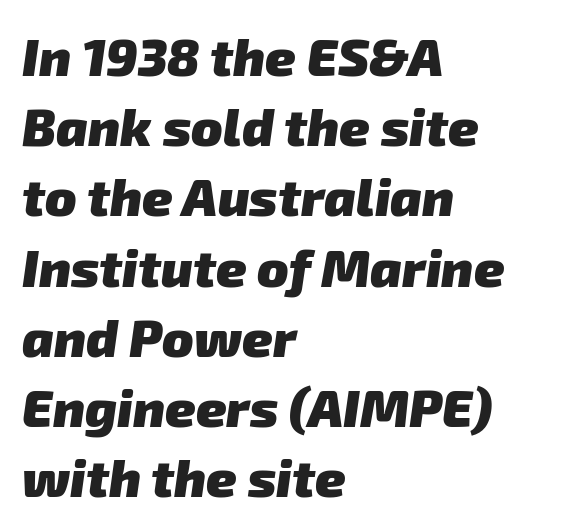
{"serif": "no", "bold": "yes", "weight": "heavy", "width": "normal", "stroke_contrast": "low", "x_height": "medium", "monospaced": "no", "underline": "no", "align": "left", "line_spacing": "normal", "line_spacing_ratio": 1.35, "letter_spacing": "normal", "letter_spacing_em": 0.0, "glyph_px": 52}
